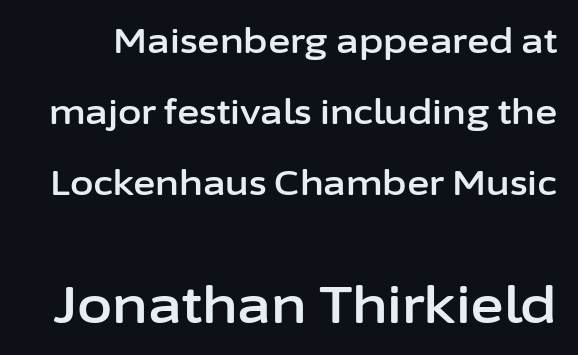
Every stem runs plumb, perpendicular to the baseline. These lines are rendered in a variable-pitch font. A clean baseline with only descenders dipping below it. Nothing sits at the stroke ends, so this counts as sans-serif. Observe the ordinary spacing: letters are neighbours, not strangers. What's the leading like? Stretched, with rows far apart.
